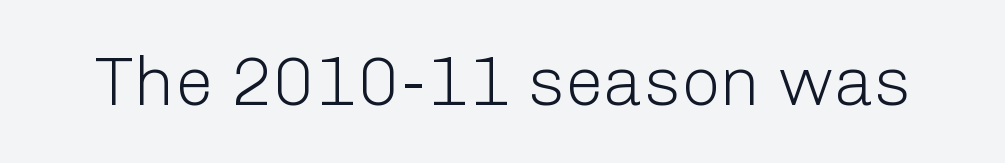
The image shows 69 px light sans-serif type, upright; set normal letter spacing, not underlined; low stroke contrast and a medium x-height.
